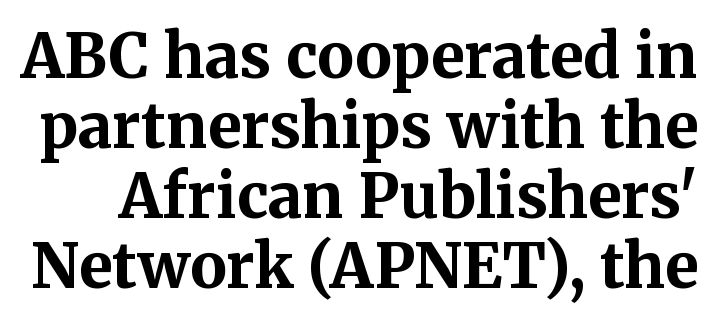
Q: Is the text bold? A: Yes.
Q: Is the text italic (slanted)? A: No, it is upright.
Q: Is the typeface a serif or a sans-serif typeface? A: Serif.
Q: Is the text underlined? A: No.
Q: Is the spacing between letters normal or unusually wide? A: Normal.
Q: Is the spacing between lines tight, normal or loose? A: Tight.
Q: Width (condensed, normal, or wide)? A: Normal.
Q: Stroke contrast? A: Medium.
Q: x-height? A: Medium.
Q: Monospaced? A: No.
